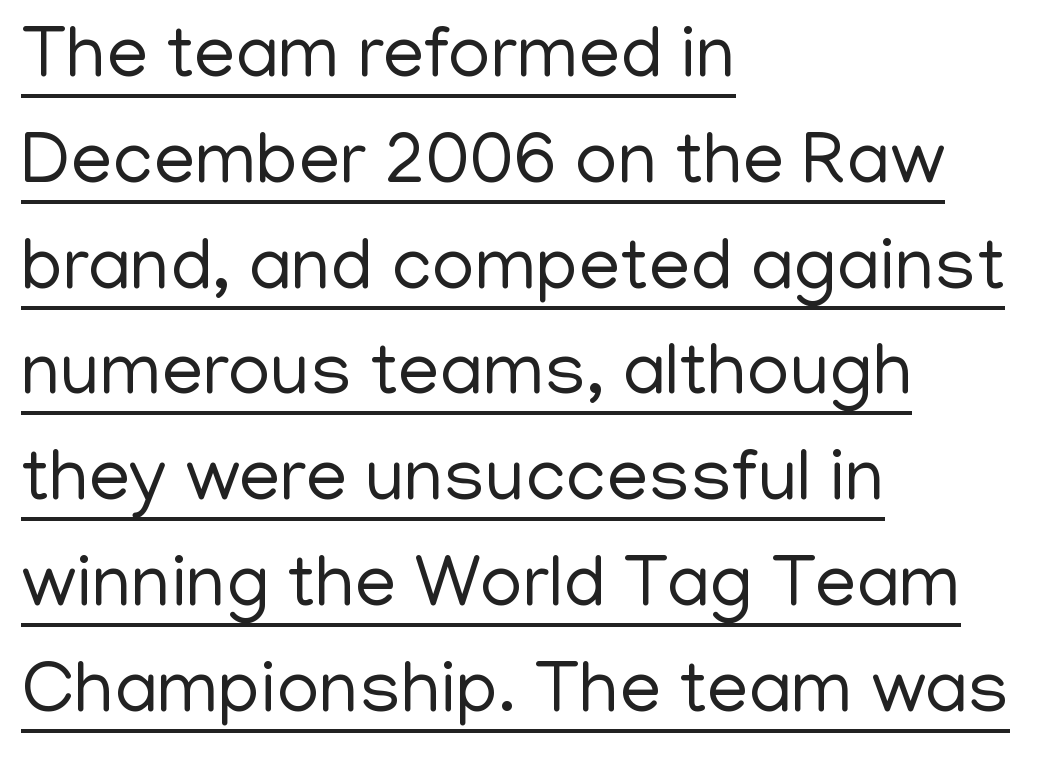
{"serif": "no", "italic": "no", "bold": "no", "weight": "regular", "width": "normal", "stroke_contrast": "low", "x_height": "medium", "monospaced": "no", "underline": "yes", "align": "left", "line_spacing": "normal", "line_spacing_ratio": 1.43, "letter_spacing": "normal", "letter_spacing_em": 0.0, "glyph_px": 74}
